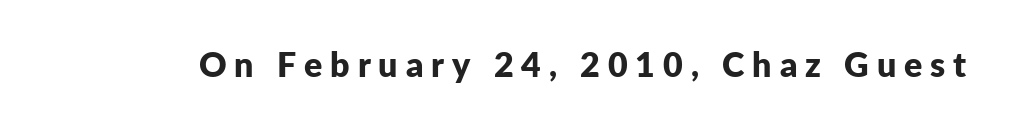
{"serif": "no", "italic": "no", "bold": "yes", "weight": "bold", "width": "normal", "stroke_contrast": "low", "x_height": "medium", "monospaced": "no", "underline": "no", "letter_spacing": "wide", "letter_spacing_em": 0.23, "glyph_px": 34}
